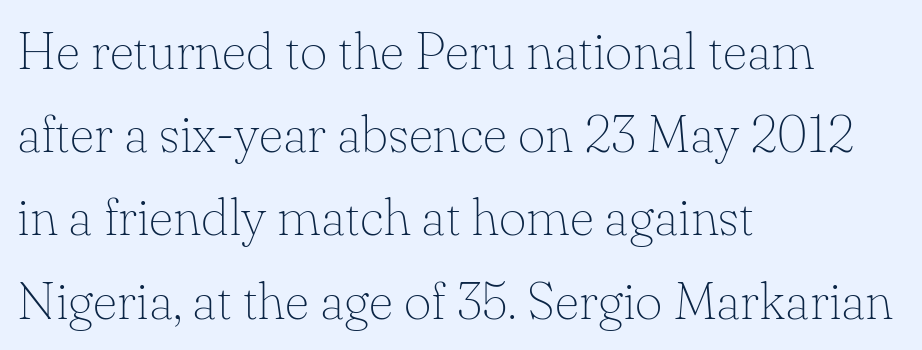
Q: Is the text bold? A: No.
Q: Is the text italic (slanted)? A: No, it is upright.
Q: Is the typeface a serif or a sans-serif typeface? A: Serif.
Q: Is the text underlined? A: No.
Q: How is the paragraph aligned? A: Left-aligned.
Q: Is the spacing between letters normal or unusually wide? A: Normal.
Q: Is the spacing between lines tight, normal or loose? A: Normal.
Q: Width (condensed, normal, or wide)? A: Normal.
Q: Stroke contrast? A: Low.
Q: x-height? A: Small.
Q: Monospaced? A: No.
